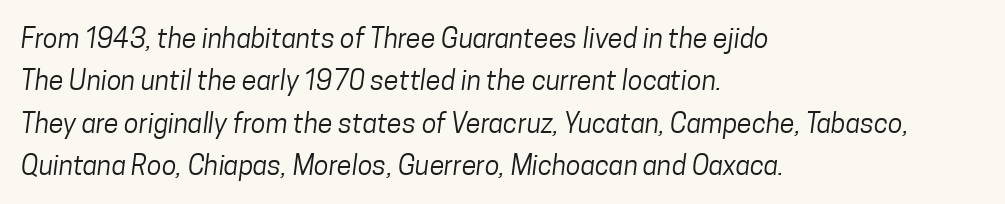
{"bold": "no", "underline": "no", "align": "left", "line_spacing": "normal", "line_spacing_ratio": 1.57, "letter_spacing": "normal", "letter_spacing_em": 0.0, "glyph_px": 27}
